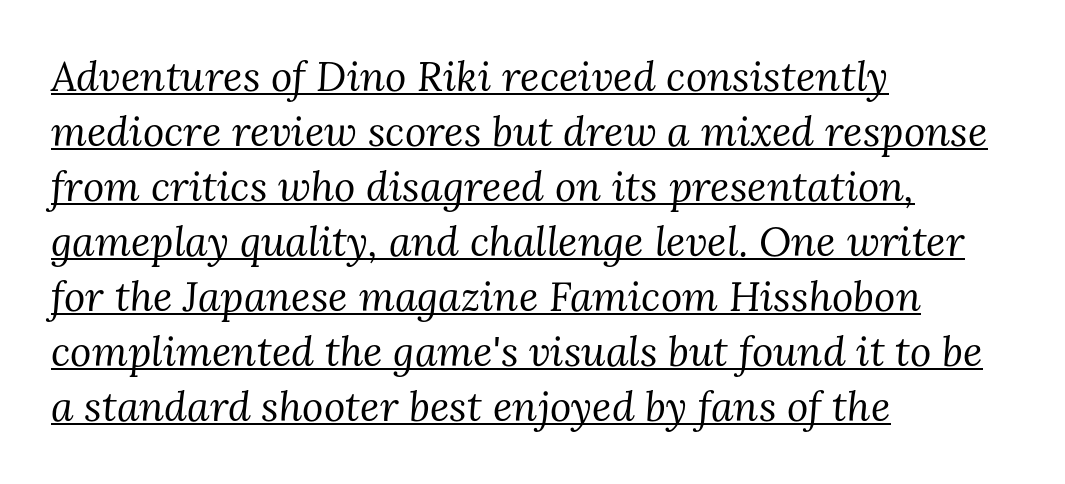
The image shows 41 px regular-weight serif type, italic (leaning right); set left-aligned, normal line spacing (1.34x), normal letter spacing, underlined; medium stroke contrast and a medium x-height.
